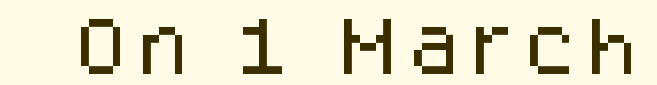
The image shows 63 px sans-serif type, upright; set not underlined; low stroke contrast and a large x-height.
